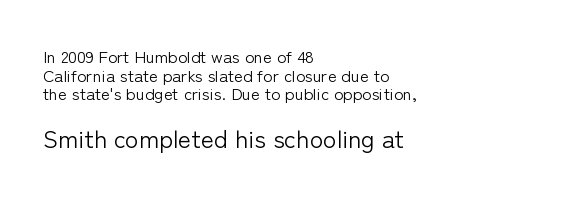
Q: Is the text bold? A: No.
Q: Is the text italic (slanted)? A: No, it is upright.
Q: Is the text underlined? A: No.
Q: How is the paragraph aligned? A: Left-aligned.
Q: Is the spacing between letters normal or unusually wide? A: Normal.
Q: Is the spacing between lines tight, normal or loose? A: Tight.
Q: Which block of text is set in a larger size, the first (top) or the second (bottom)? A: The second (bottom) one.
